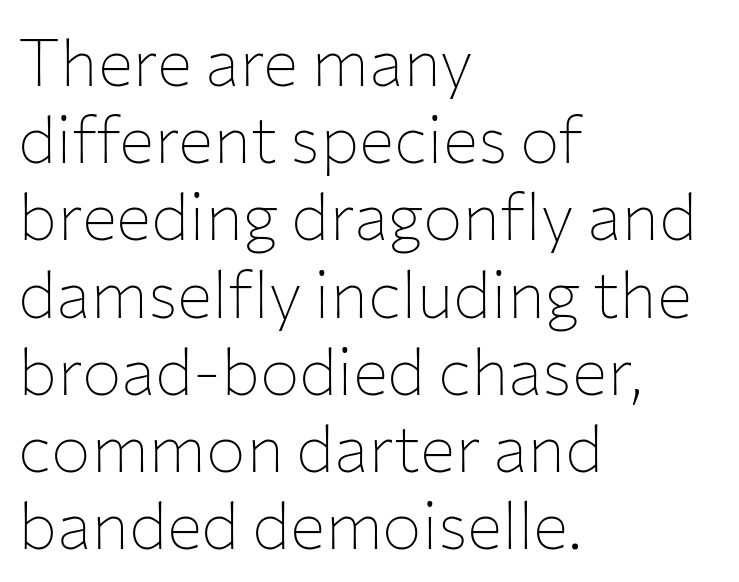
Q: Is the text bold? A: No.
Q: Is the text italic (slanted)? A: No, it is upright.
Q: Is the typeface a serif or a sans-serif typeface? A: Sans-serif.
Q: Is the text underlined? A: No.
Q: How is the paragraph aligned? A: Left-aligned.
Q: Is the spacing between letters normal or unusually wide? A: Normal.
Q: Width (condensed, normal, or wide)? A: Normal.
Q: Stroke contrast? A: Low.
Q: x-height? A: Medium.
Q: Monospaced? A: No.
